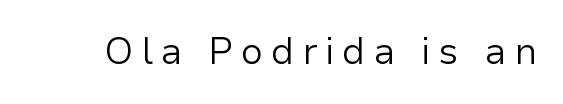
The area under the type is left untouched. Spacing verdict: proportional, widths tailored to each character. If you drew a line through each stem, it would be perfectly vertical. The tracking reads as deliberately expanded to a designer's eye.
